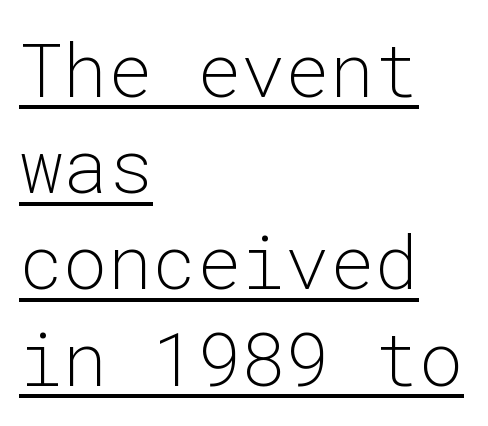
The vertical gap from one line to the next is medium. Spacing verdict: monospaced, one width for all characters. Serifs: no, the terminals of the letterforms are clean. The face used here appears with an underline applied. A quiet, ordinary-to-light weight characterises the typeface.
